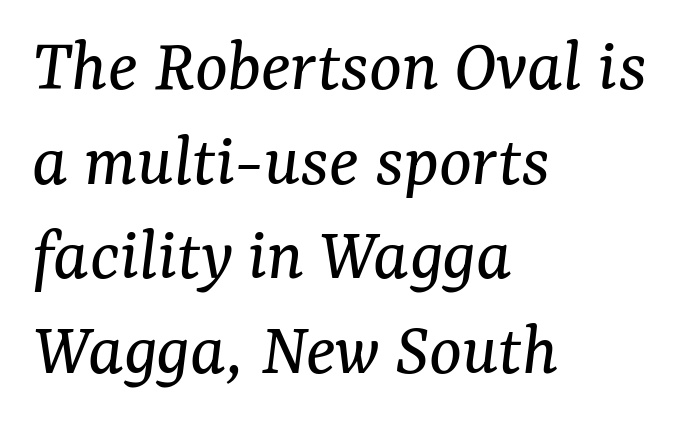
Rendered with sloped, italic letterforms. There is no visible air inserted between adjacent glyphs. Each letter keeps its own natural width here, so spacing adapts to shape. The setting favours the left margin, as ordinary paragraphs usually do. Descenders are the only things crossing below the line.
